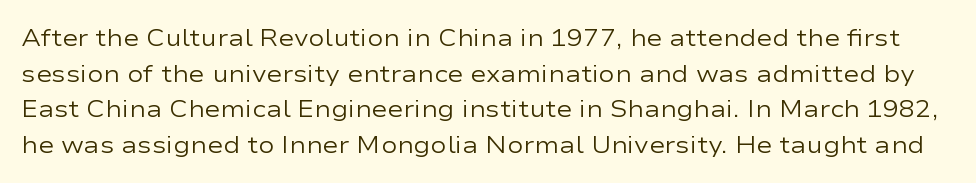
The image shows 24 px text type, upright; set normal line spacing (1.48x), normal letter spacing, not underlined.
